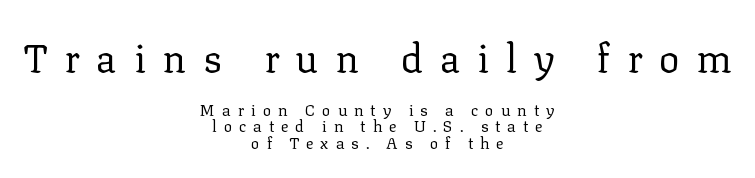
The image shows 39 px regular-weight serif type, upright; set centered, tight line spacing (1.04x), unusually wide letter spacing (+0.43 em), not underlined; the first (top) block is 2.44x larger; low stroke contrast and a medium x-height.
